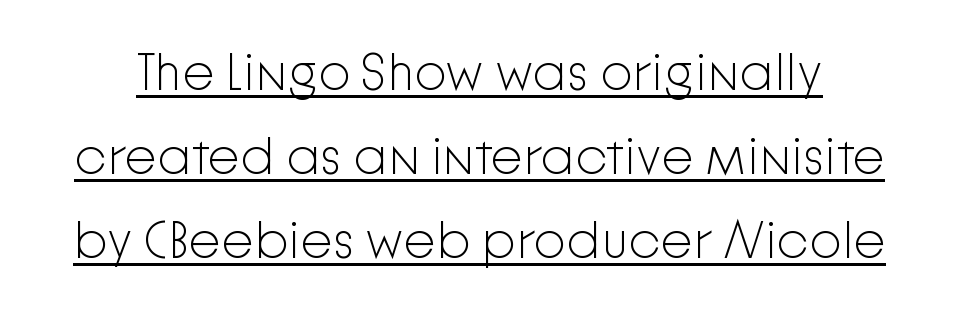
Q: Is the text bold? A: No.
Q: Is the text italic (slanted)? A: No, it is upright.
Q: Is the typeface a serif or a sans-serif typeface? A: Sans-serif.
Q: Is the text underlined? A: Yes.
Q: Is the spacing between letters normal or unusually wide? A: Normal.
Q: Is the spacing between lines tight, normal or loose? A: Normal.
Q: Width (condensed, normal, or wide)? A: Normal.
Q: Stroke contrast? A: Low.
Q: x-height? A: Medium.
Q: Monospaced? A: No.
